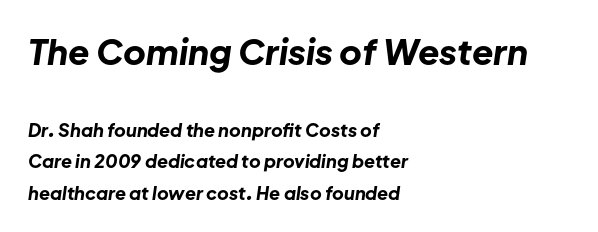
{"italic": "yes", "lean": "right", "slant_degrees": 8, "bold": "yes", "weight": "bold", "width": "normal", "stroke_contrast": "low", "x_height": "medium", "monospaced": "no", "underline": "no", "align": "left", "line_spacing_ratio": 1.76, "letter_spacing": "normal", "letter_spacing_em": 0.0, "larger_block": "first", "size_ratio": 1.94, "glyph_px": 35}
